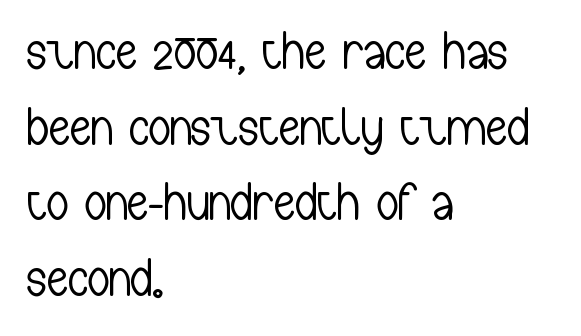
The line texture is even and compact thanks to regular tracking. Does the type have serifs? No, each stem ends abruptly. The strokes carry an ordinary text weight at most. Designer's note — italics off, roman on. Interline gaps are of average width in this sample. Short and long lines alike share a common starting point at left.
